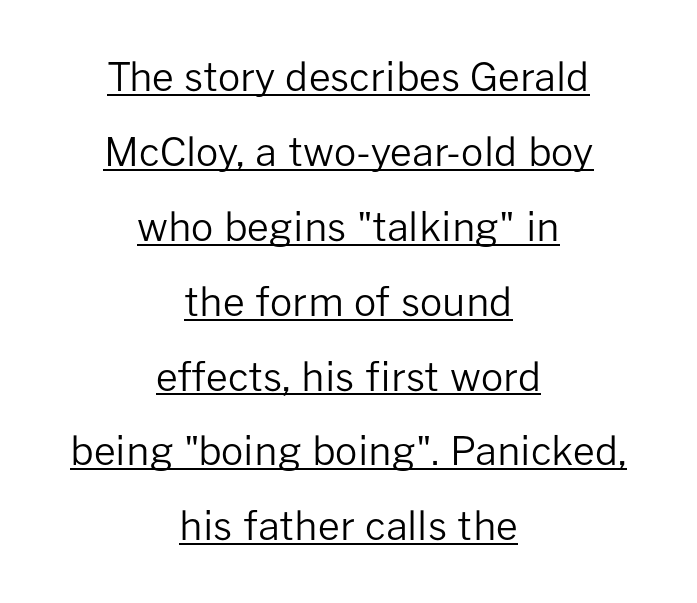
This block would shrink considerably if given ordinary leading; it's expanded now. A rule runs beneath these lines of type. These lines are rendered in a variable-pitch font. Every row of glyphs is offset so its center matches the block's center.
